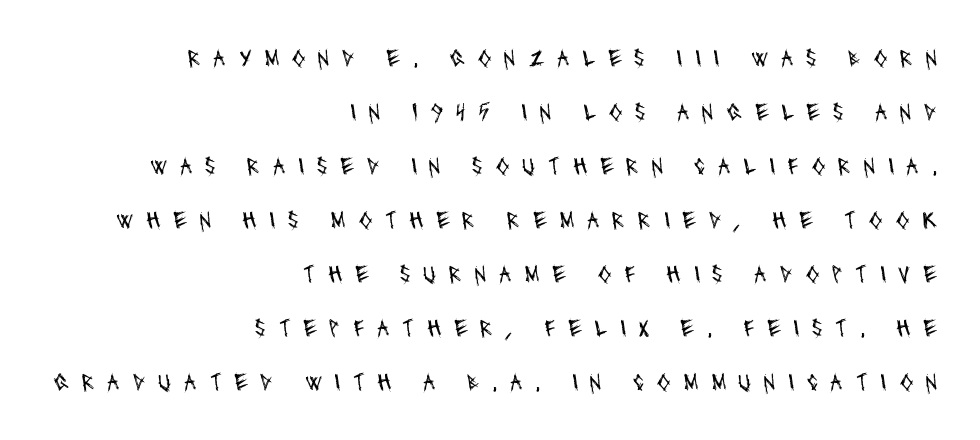
Q: Is the text bold? A: No.
Q: Is the text underlined? A: No.
Q: How is the paragraph aligned? A: Right-aligned.
Q: Is the spacing between letters normal or unusually wide? A: Unusually wide.
Q: Is the spacing between lines tight, normal or loose? A: Loose.
